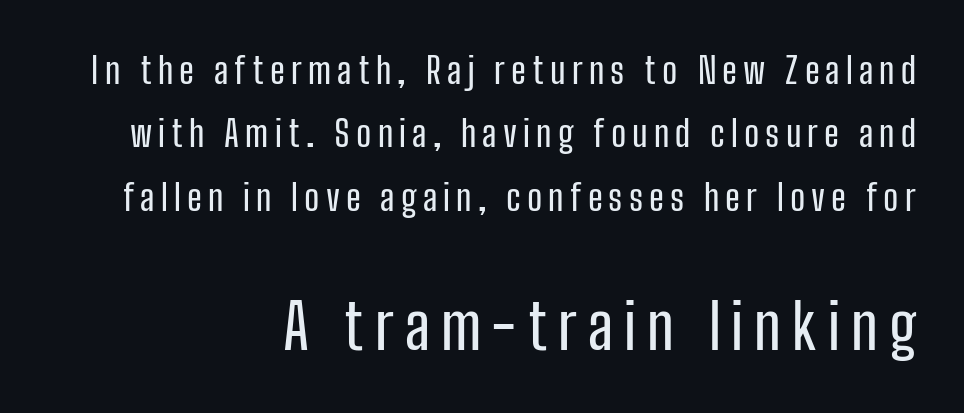
The image shows 63 px condensed sans-serif type, upright; set right-aligned, line spacing 1.76x, not underlined; the second (bottom) block is 1.75x larger; low stroke contrast and a medium x-height.
